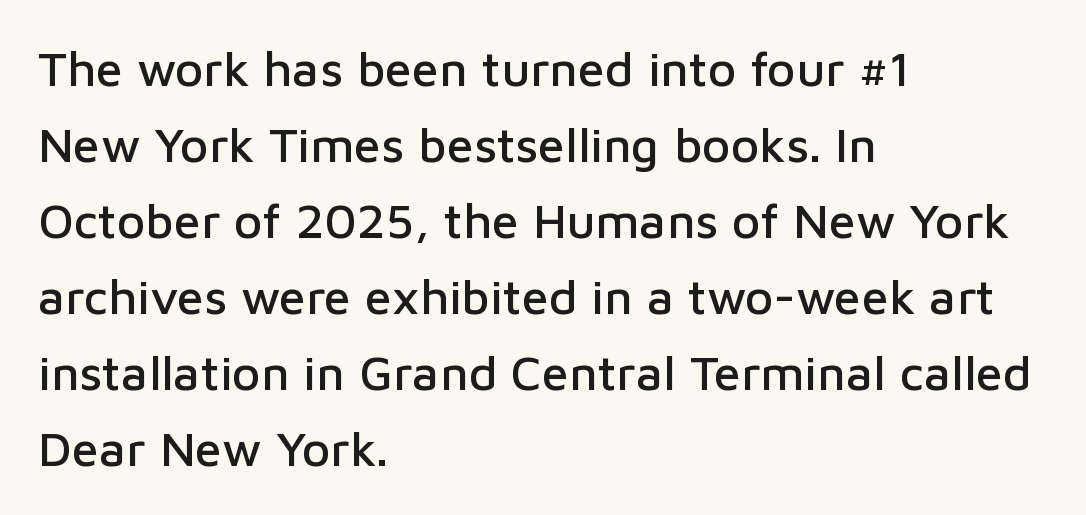
Q: Is the text italic (slanted)? A: No, it is upright.
Q: Is the typeface a serif or a sans-serif typeface? A: Sans-serif.
Q: Is the text underlined? A: No.
Q: How is the paragraph aligned? A: Left-aligned.
Q: Is the spacing between letters normal or unusually wide? A: Normal.
Q: Is the spacing between lines tight, normal or loose? A: Normal.
Q: Width (condensed, normal, or wide)? A: Normal.
Q: Stroke contrast? A: Low.
Q: x-height? A: Medium.
Q: Monospaced? A: No.
